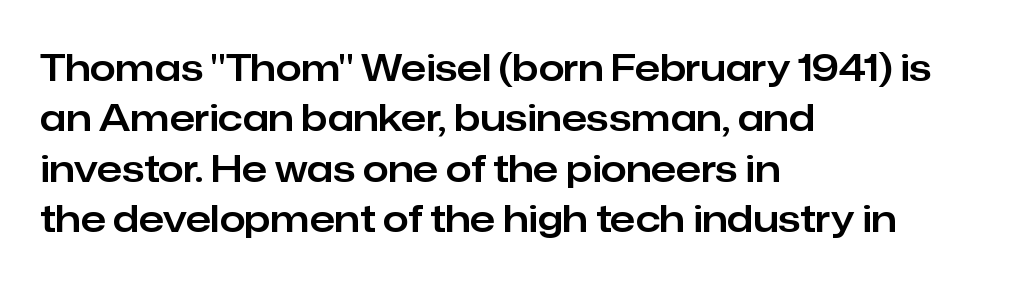
{"serif": "no", "italic": "no", "width": "normal", "stroke_contrast": "low", "x_height": "medium", "monospaced": "no", "underline": "no", "align": "left", "line_spacing": "normal", "line_spacing_ratio": 1.36, "letter_spacing": "normal", "letter_spacing_em": 0.0, "glyph_px": 37}
